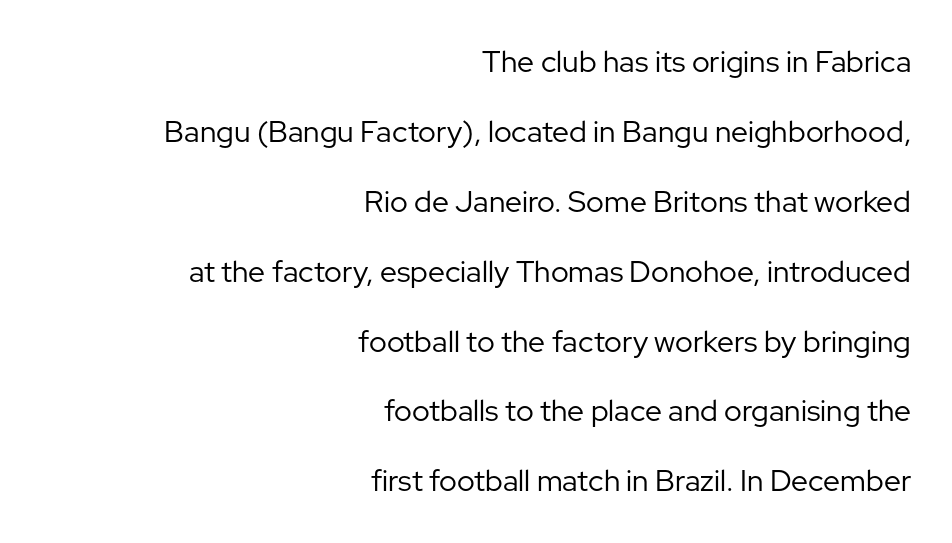
Q: Is the text bold? A: No.
Q: Is the text italic (slanted)? A: No, it is upright.
Q: Is the typeface a serif or a sans-serif typeface? A: Sans-serif.
Q: Is the text underlined? A: No.
Q: How is the paragraph aligned? A: Right-aligned.
Q: Is the spacing between letters normal or unusually wide? A: Normal.
Q: Is the spacing between lines tight, normal or loose? A: Loose.
Q: Width (condensed, normal, or wide)? A: Normal.
Q: Stroke contrast? A: Low.
Q: x-height? A: Medium.
Q: Monospaced? A: No.
